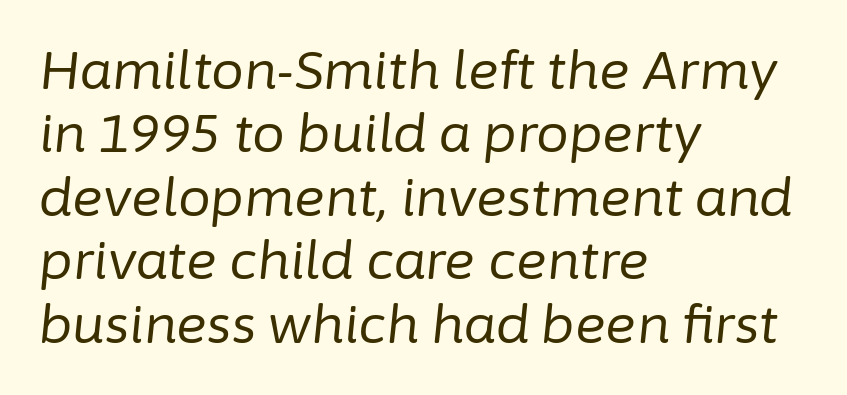
Q: Is the text bold? A: No.
Q: Is the text italic (slanted)? A: Yes, it leans right by about 6 degrees.
Q: Is the text underlined? A: No.
Q: How is the paragraph aligned? A: Left-aligned.
Q: Is the spacing between letters normal or unusually wide? A: Normal.
Q: Width (condensed, normal, or wide)? A: Normal.
Q: Stroke contrast? A: Low.
Q: x-height? A: Medium.
Q: Monospaced? A: No.
